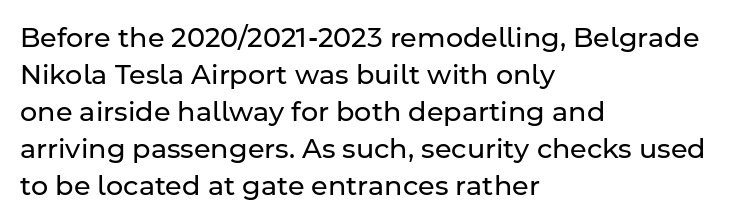
The image shows 27 px text type, upright; set left-aligned, normal line spacing (1.37x), normal letter spacing, not underlined.
